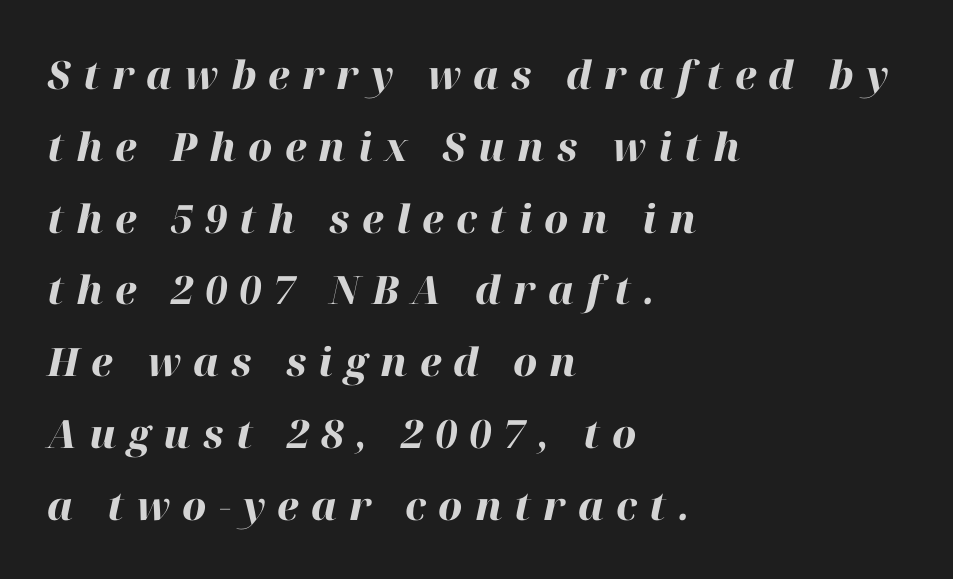
{"italic": "yes", "lean": "right", "slant_degrees": 12, "bold": "yes", "weight": "heavy", "width": "normal", "stroke_contrast": "high", "x_height": "medium", "monospaced": "no", "underline": "no", "align": "left", "line_spacing_ratio": 1.84, "letter_spacing": "wide", "letter_spacing_em": 0.31, "glyph_px": 39}
